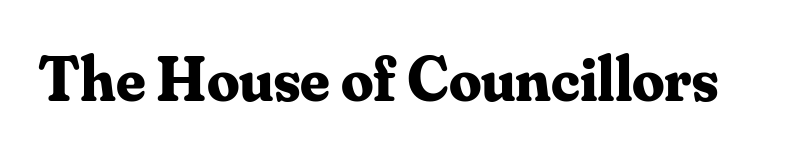
Q: Is the text bold? A: Yes.
Q: Is the text italic (slanted)? A: No, it is upright.
Q: Is the typeface a serif or a sans-serif typeface? A: Serif.
Q: Is the text underlined? A: No.
Q: Is the spacing between letters normal or unusually wide? A: Normal.
Q: Width (condensed, normal, or wide)? A: Normal.
Q: Stroke contrast? A: Medium.
Q: x-height? A: Small.
Q: Monospaced? A: No.
